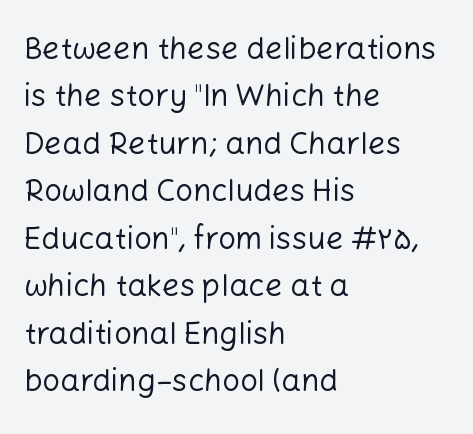
Regarding serifs, this sample does without them. Think standard paragraph weight, or any step lighter than that. The face used here is proportionally spaced, like ordinary book or web type. The letters stand upright; this is a roman face. Nobody drew a line under any word here. The passage is arranged the way most books set body copy — flush left.
